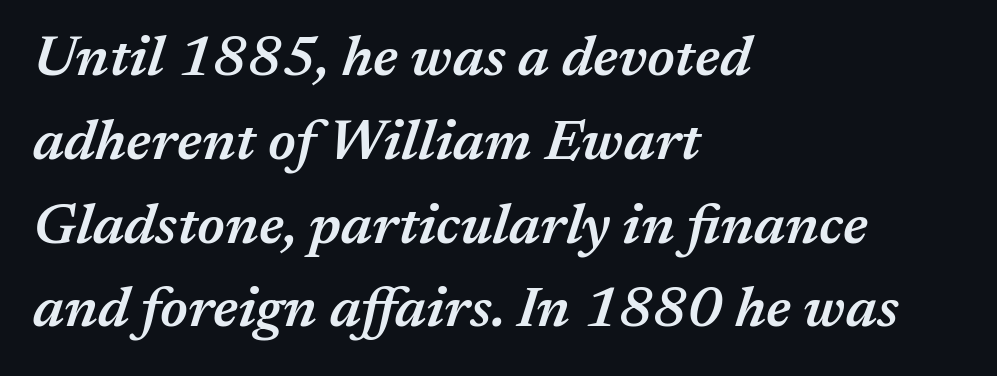
{"italic": "yes", "lean": "right", "slant_degrees": 17, "bold": "semi", "weight": "semibold", "width": "normal", "stroke_contrast": "medium", "x_height": "medium", "monospaced": "no", "underline": "no", "align": "left", "line_spacing": "normal", "line_spacing_ratio": 1.47, "letter_spacing": "normal", "letter_spacing_em": 0.0, "glyph_px": 57}
